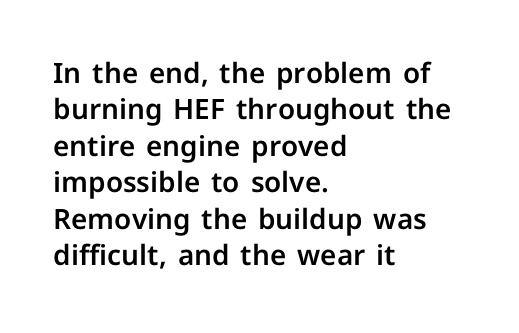
Q: Is the text italic (slanted)? A: No, it is upright.
Q: Is the typeface a serif or a sans-serif typeface? A: Sans-serif.
Q: Is the text underlined? A: No.
Q: How is the paragraph aligned? A: Left-aligned.
Q: Is the spacing between letters normal or unusually wide? A: Normal.
Q: Is the spacing between lines tight, normal or loose? A: Normal.
Q: Width (condensed, normal, or wide)? A: Normal.
Q: Stroke contrast? A: Low.
Q: x-height? A: Medium.
Q: Monospaced? A: No.
